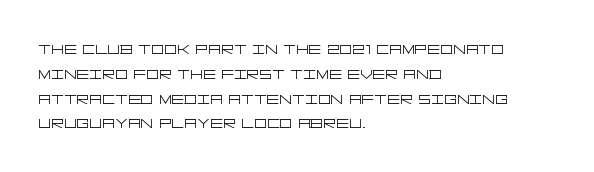
Q: Is the text bold? A: No.
Q: Is the text italic (slanted)? A: No, it is upright.
Q: Is the text underlined? A: No.
Q: How is the paragraph aligned? A: Left-aligned.
Q: Is the spacing between letters normal or unusually wide? A: Normal.
